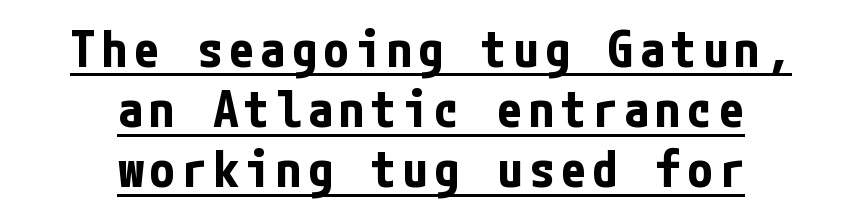
Q: Is the text bold? A: Yes.
Q: Is the text italic (slanted)? A: No, it is upright.
Q: Is the typeface a serif or a sans-serif typeface? A: Sans-serif.
Q: Is the text underlined? A: Yes.
Q: How is the paragraph aligned? A: Centered.
Q: Width (condensed, normal, or wide)? A: Condensed.
Q: Stroke contrast? A: Low.
Q: x-height? A: Medium.
